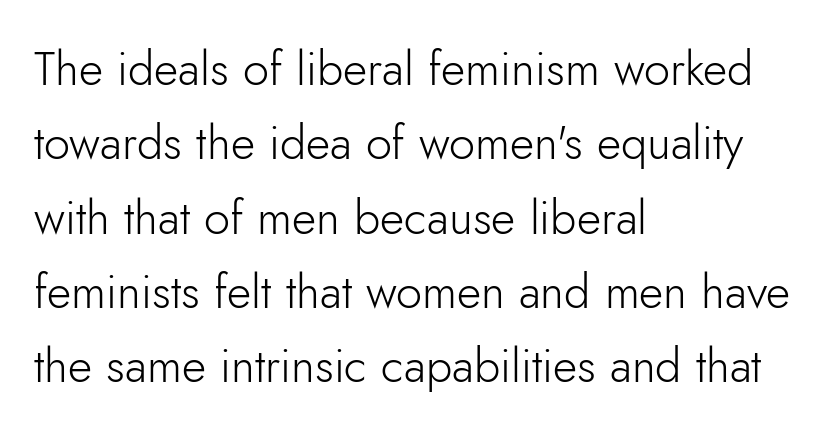
The line texture is even and compact thanks to regular tracking. Each row of text sits above clean, open space. Think standard paragraph weight, or any step lighter than that. Is the block centered? No — it sits flush against the left margin.
